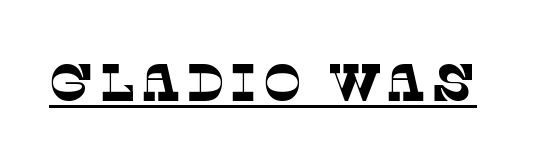
What kind of face is this? One with serifs. A quiet, ordinary-to-light weight characterises the typeface. Does a line run under the words? Yes, clearly. These lines are rendered in a variable-pitch font.
